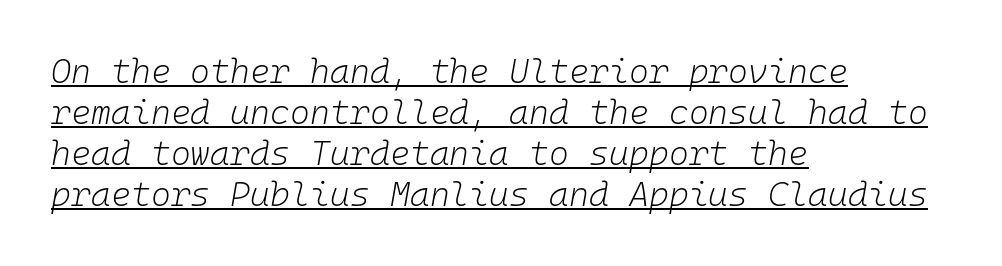
{"italic": "yes", "lean": "right", "slant_degrees": 10, "bold": "no", "weight": "light", "width": "normal", "stroke_contrast": "low", "x_height": "medium", "monospaced": "yes", "underline": "yes", "align": "left", "line_spacing_ratio": 1.21, "letter_spacing": "normal", "letter_spacing_em": 0.0, "glyph_px": 34}
